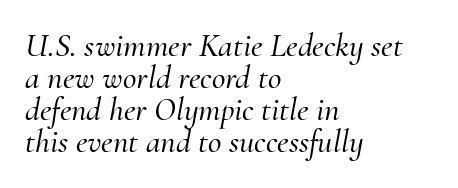
Q: Is the text italic (slanted)? A: Yes, it leans right by about 10 degrees.
Q: Is the typeface a serif or a sans-serif typeface? A: Serif.
Q: Is the text underlined? A: No.
Q: How is the paragraph aligned? A: Left-aligned.
Q: Is the spacing between letters normal or unusually wide? A: Normal.
Q: Is the spacing between lines tight, normal or loose? A: Tight.
Q: Width (condensed, normal, or wide)? A: Normal.
Q: Stroke contrast? A: Medium.
Q: x-height? A: Small.
Q: Monospaced? A: No.
